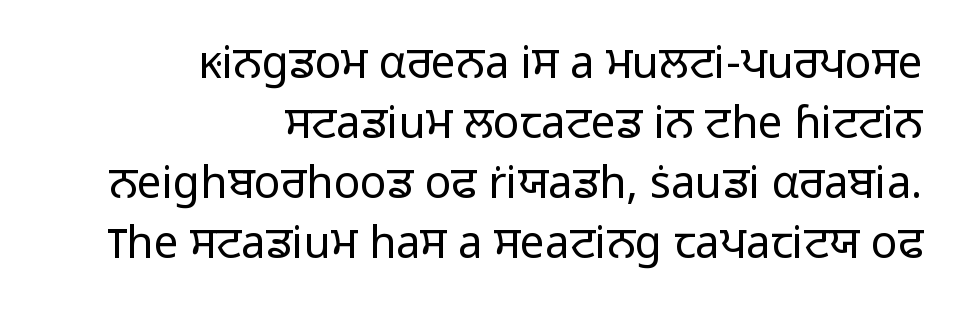
Letters rest on an invisible, unmarked baseline. The letterforms sit at book weight or below. Standard letterfit; no display-style spreading of the glyphs. No italicization has been applied; the sample stays upright.
